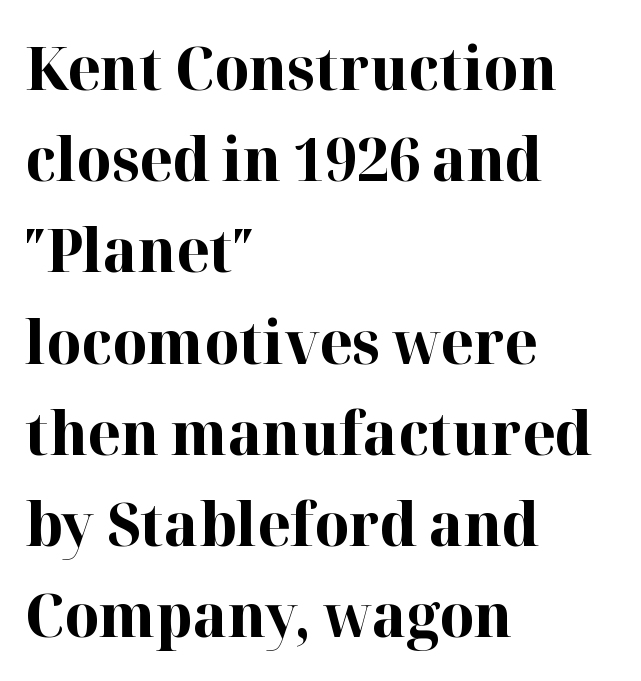
The image shows 60 px bold serif type, upright; set left-aligned, normal line spacing (1.52x), normal letter spacing, not underlined; high stroke contrast and a medium x-height.
